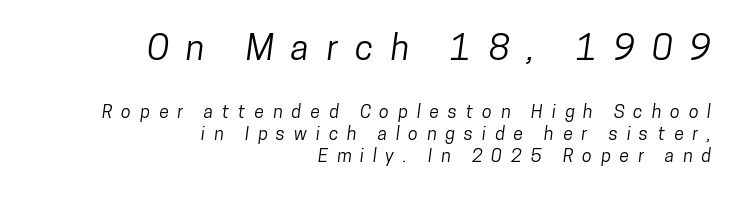
The image shows 35 px condensed sans-serif type; set right-aligned, line spacing 1.23x, unusually wide letter spacing (+0.49 em), not underlined; the first (top) block is 1.94x larger; low stroke contrast and a medium x-height.
